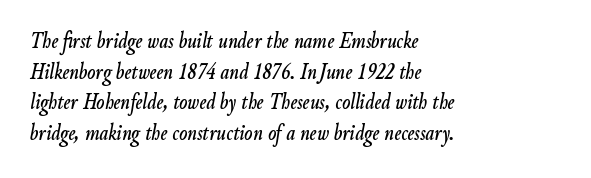
The image shows 24 px text type, italic (leaning right); set left-aligned, normal line spacing (1.28x), normal letter spacing, not underlined.
